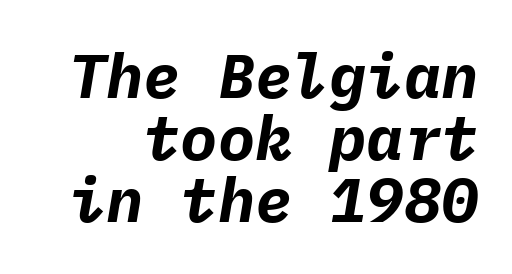
{"italic": "yes", "lean": "right", "slant_degrees": 9, "bold": "yes", "weight": "bold", "width": "normal", "stroke_contrast": "low", "x_height": "medium", "monospaced": "yes", "underline": "no", "line_spacing": "tight", "line_spacing_ratio": 1.0, "letter_spacing": "normal", "letter_spacing_em": 0.0, "glyph_px": 62}
